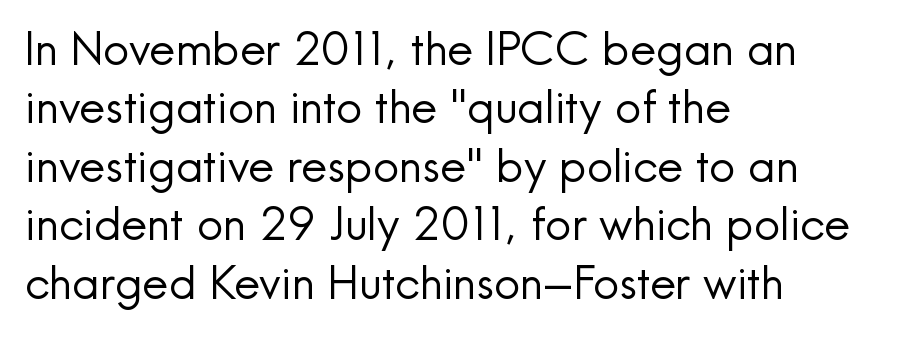
The image shows 46 px regular-weight sans-serif type, upright; set left-aligned, normal line spacing (1.27x), normal letter spacing, not underlined; a small x-height.
